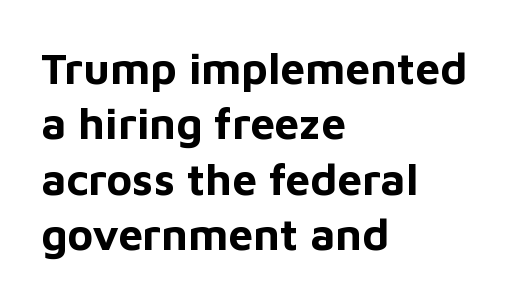
Rule under the text: the space is simply empty. Each glyph is drawn with heavy, bold strokes. Style check: upright. One-word summary of the alignment: left. The letters advance in unequal steps, a hallmark of proportional type.
